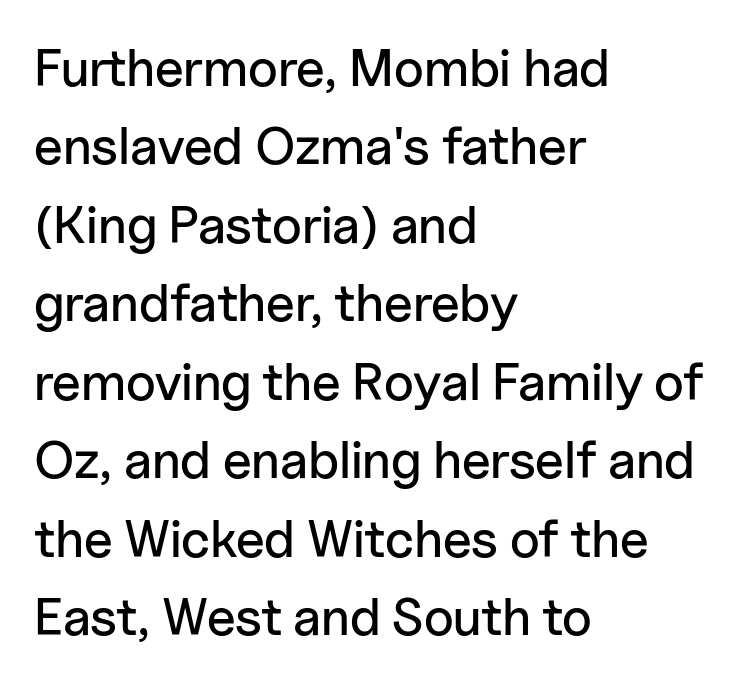
{"serif": "no", "italic": "no", "width": "normal", "stroke_contrast": "low", "x_height": "medium", "monospaced": "no", "underline": "no", "align": "left", "line_spacing": "normal", "line_spacing_ratio": 1.48, "letter_spacing": "normal", "letter_spacing_em": 0.0, "glyph_px": 53}
